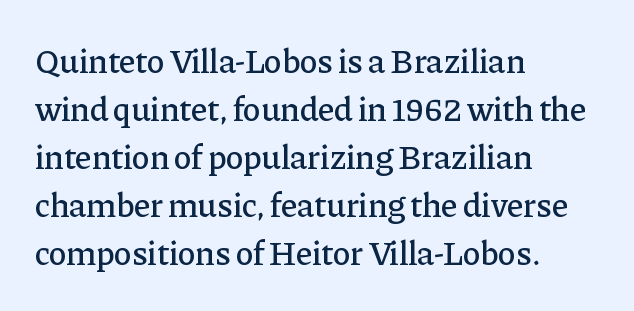
Q: Is the text italic (slanted)? A: No, it is upright.
Q: Is the typeface a serif or a sans-serif typeface? A: Serif.
Q: Is the text underlined? A: No.
Q: How is the paragraph aligned? A: Left-aligned.
Q: Is the spacing between letters normal or unusually wide? A: Normal.
Q: Is the spacing between lines tight, normal or loose? A: Normal.
Q: Width (condensed, normal, or wide)? A: Normal.
Q: Stroke contrast? A: Low.
Q: x-height? A: Medium.
Q: Monospaced? A: No.
